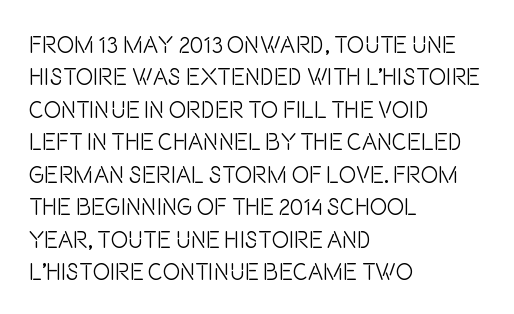
The image shows 23 px text type, upright; set left-aligned, normal line spacing (1.41x), normal letter spacing, not underlined.
